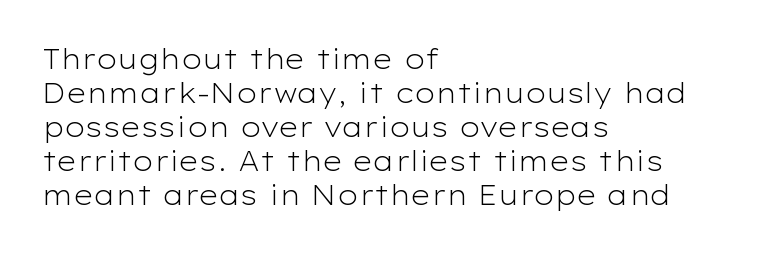
Q: Is the text bold? A: No.
Q: Is the text italic (slanted)? A: No, it is upright.
Q: Is the text underlined? A: No.
Q: How is the paragraph aligned? A: Left-aligned.
Q: Is the spacing between letters normal or unusually wide? A: Normal.
Q: Is the spacing between lines tight, normal or loose? A: Normal.
